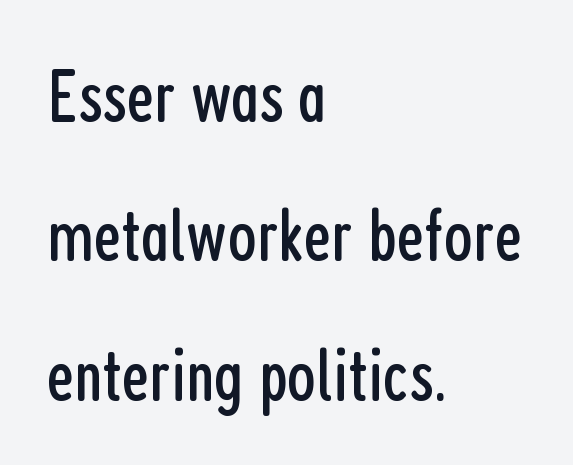
The image shows 75 px regular-weight, condensed sans-serif type, upright; set left-aligned, line spacing 1.86x, normal letter spacing, not underlined; low stroke contrast and a medium x-height.
